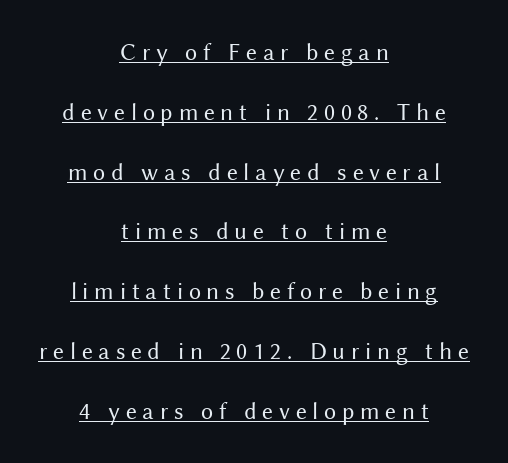
Heft: none added — not bold. Style check: upright. The vertical gap from one line to the next is large. These characters rest on top of a visible drawn line. Tracking value appears strongly positive — letters spread wide. One-word summary of the alignment: center.
